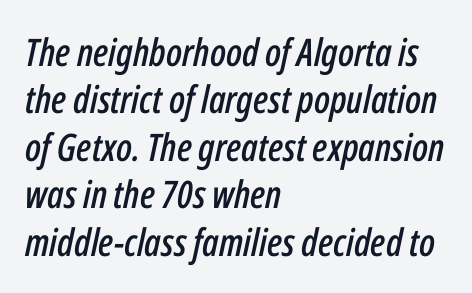
Each letter keeps its own natural width here, so spacing adapts to shape. Teacher's note: observe the even left margin — that is flush-left alignment. The leading is moderate, giving the passage an even texture. Unmarked baselines from the first word to the last.
